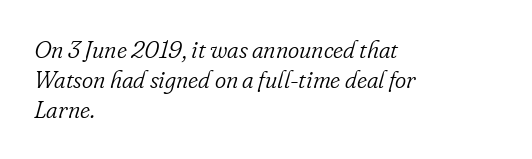
{"italic": "yes", "lean": "right", "slant_degrees": 16, "bold": "no", "underline": "no", "align": "left", "line_spacing_ratio": 1.24, "letter_spacing": "normal", "letter_spacing_em": 0.0, "glyph_px": 24}
